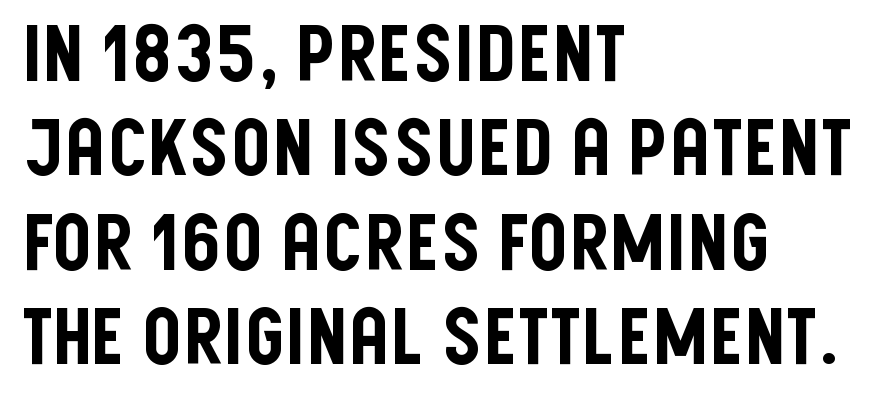
{"serif": "no", "italic": "no", "width": "condensed", "stroke_contrast": "low", "x_height": "large", "monospaced": "no", "underline": "no", "align": "left", "line_spacing_ratio": 1.21, "letter_spacing": "normal", "letter_spacing_em": 0.0, "glyph_px": 78}
